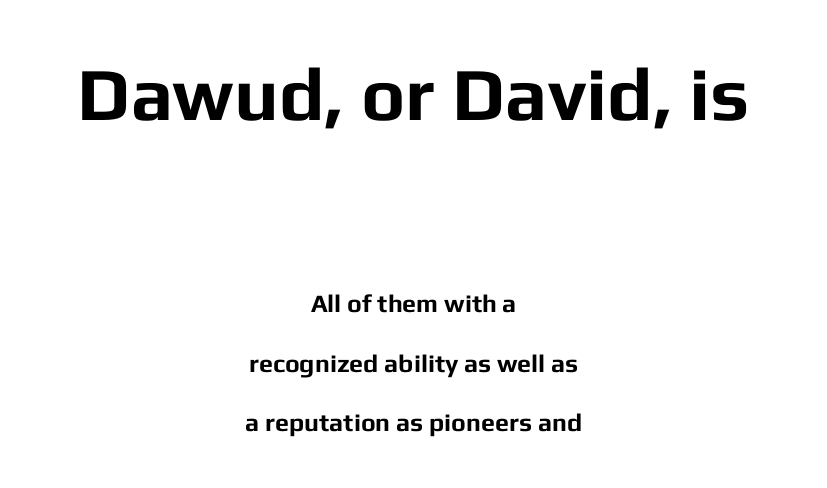
Q: Is the text bold? A: Yes.
Q: Is the text italic (slanted)? A: No, it is upright.
Q: Is the typeface a serif or a sans-serif typeface? A: Sans-serif.
Q: Is the text underlined? A: No.
Q: How is the paragraph aligned? A: Centered.
Q: Is the spacing between letters normal or unusually wide? A: Normal.
Q: Is the spacing between lines tight, normal or loose? A: Loose.
Q: Which block of text is set in a larger size, the first (top) or the second (bottom)? A: The first (top) one.
Q: Width (condensed, normal, or wide)? A: Normal.
Q: Stroke contrast? A: Low.
Q: x-height? A: Medium.
Q: Monospaced? A: No.
